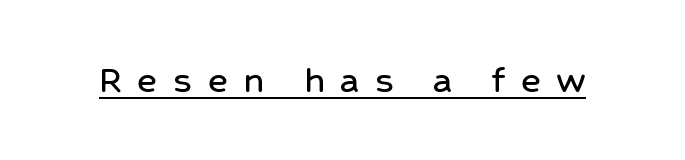
The image shows 42 px sans-serif type, upright; set unusually wide letter spacing (+0.37 em), underlined; low stroke contrast and a medium x-height.
